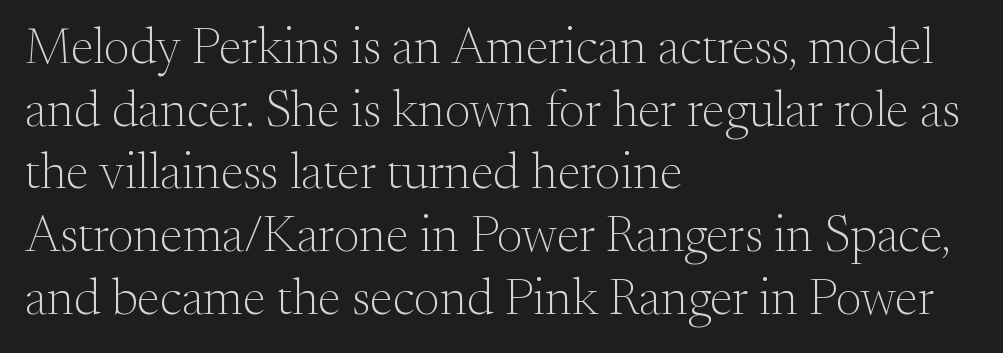
Q: Is the text bold? A: No.
Q: Is the text italic (slanted)? A: No, it is upright.
Q: Is the typeface a serif or a sans-serif typeface? A: Serif.
Q: Is the text underlined? A: No.
Q: How is the paragraph aligned? A: Left-aligned.
Q: Is the spacing between letters normal or unusually wide? A: Normal.
Q: Width (condensed, normal, or wide)? A: Normal.
Q: Stroke contrast? A: Medium.
Q: x-height? A: Small.
Q: Monospaced? A: No.
